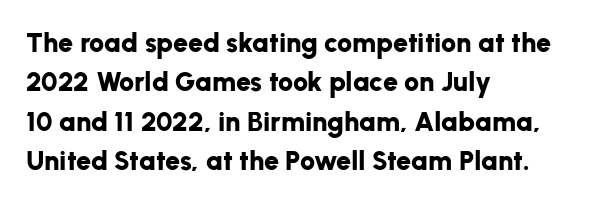
Q: Is the text bold? A: Yes.
Q: Is the text italic (slanted)? A: No, it is upright.
Q: Is the text underlined? A: No.
Q: How is the paragraph aligned? A: Left-aligned.
Q: Is the spacing between letters normal or unusually wide? A: Normal.
Q: Is the spacing between lines tight, normal or loose? A: Normal.
